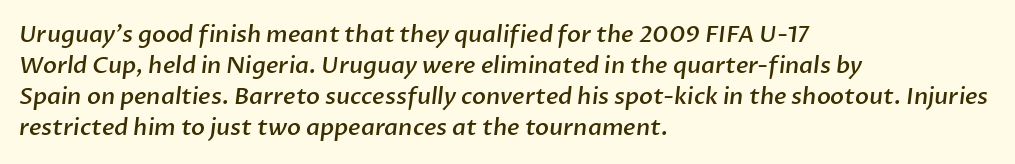
You could call the tracking neutral — neither tight nor loose. The baseline area is clear. Vertical spacing — default. These lines carry some extra weight — a demibold, not a full bold.
